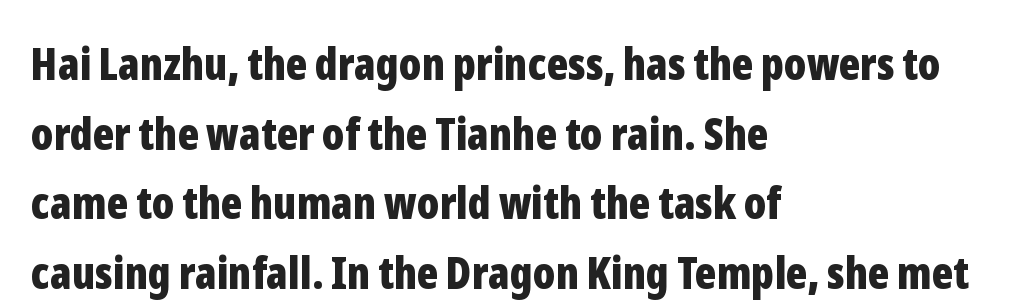
The image shows 45 px bold, condensed sans-serif type, upright; set left-aligned, normal line spacing (1.55x), normal letter spacing, not underlined; low stroke contrast and a medium x-height.
